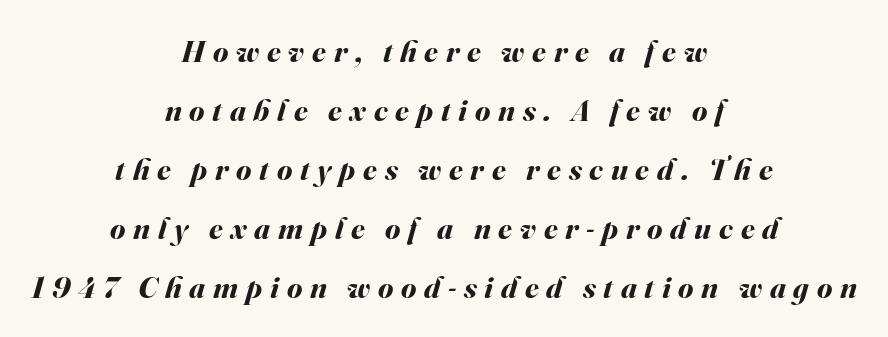
The face used here has a pronounced slope to its letters. This sample has the flowing, uneven cadence of proportional lettering. Is there much room between lines? Yes — plenty of vertical air separates them. Type without underlining. Typesetter's note: full bold, strokes at maximum text heaviness.
